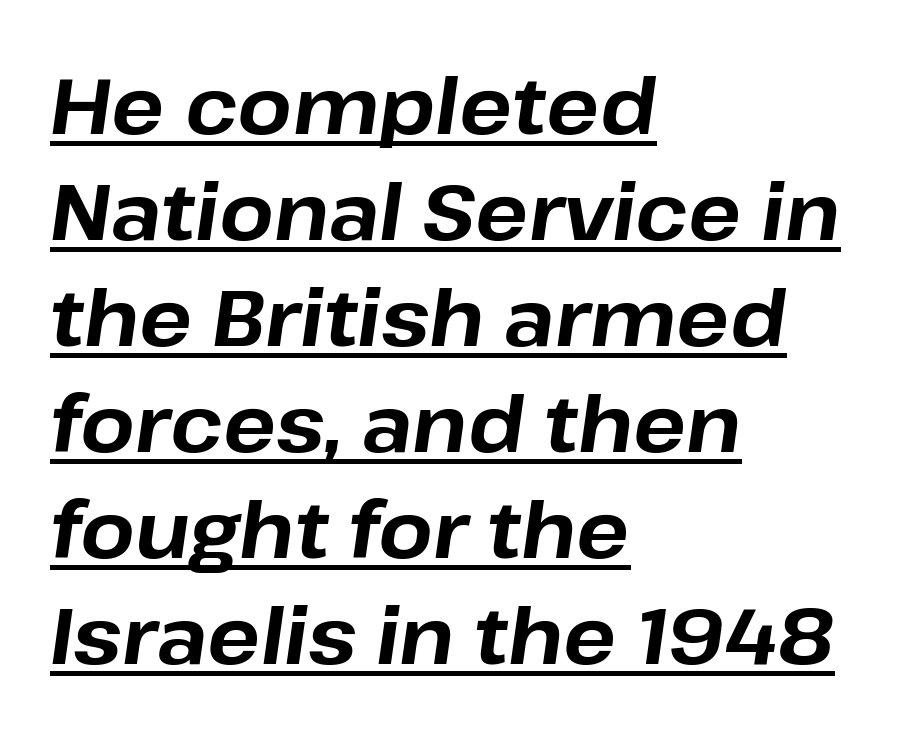
Q: Is the text bold? A: Yes.
Q: Is the text italic (slanted)? A: Yes, it leans right by about 8 degrees.
Q: Is the text underlined? A: Yes.
Q: How is the paragraph aligned? A: Left-aligned.
Q: Is the spacing between letters normal or unusually wide? A: Normal.
Q: Is the spacing between lines tight, normal or loose? A: Normal.
Q: Width (condensed, normal, or wide)? A: Normal.
Q: Stroke contrast? A: Low.
Q: x-height? A: Medium.
Q: Monospaced? A: No.
